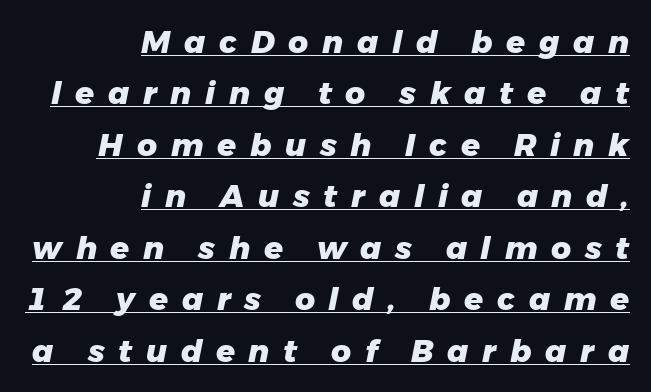
The image shows 31 px heavy type, italic (leaning right); set right-aligned, normal line spacing (1.66x), unusually wide letter spacing (+0.44 em), underlined; low stroke contrast and a medium x-height.
